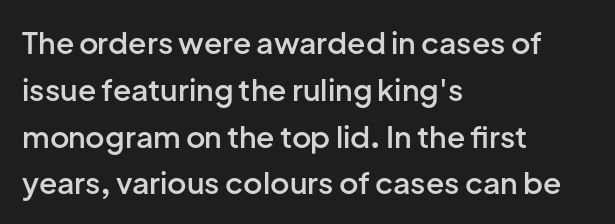
{"serif": "no", "italic": "no", "bold": "semi", "weight": "semibold", "width": "normal", "stroke_contrast": "low", "x_height": "medium", "monospaced": "no", "underline": "no", "align": "left", "line_spacing": "normal", "line_spacing_ratio": 1.56, "letter_spacing": "normal", "letter_spacing_em": 0.0, "glyph_px": 30}
